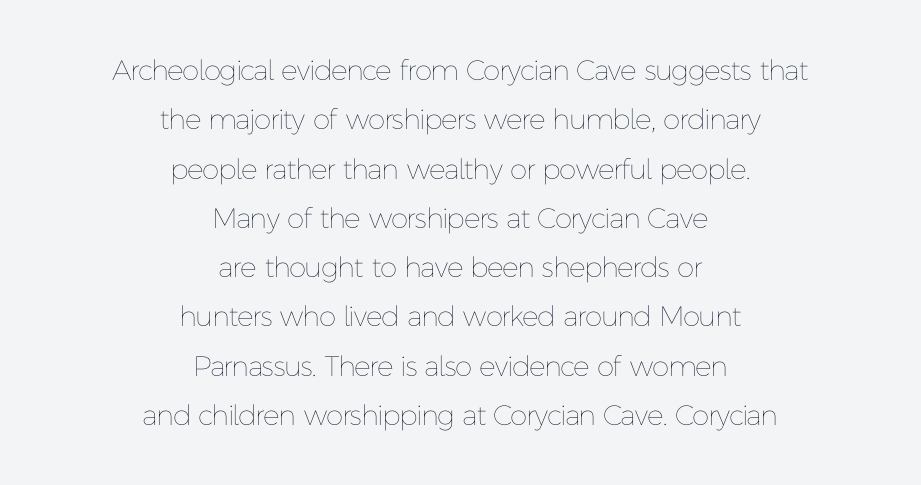
The image shows 28 px thin type, upright; set centered, line spacing 1.76x, normal letter spacing, not underlined; low stroke contrast and a medium x-height.
